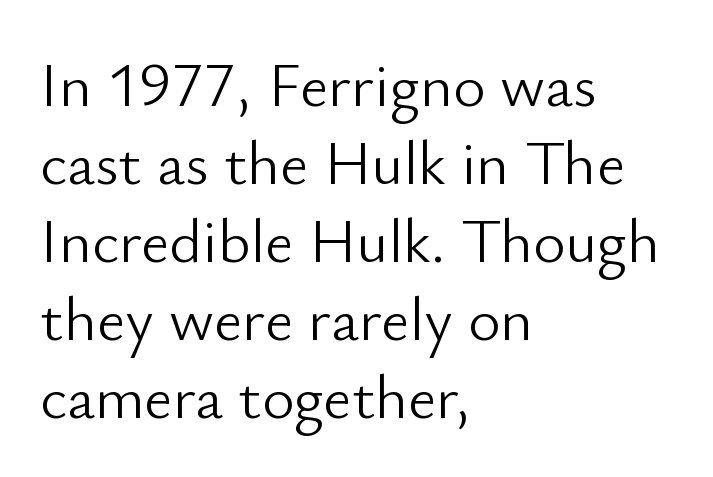
This is sans-serif lettering, the kind often seen on screens and signage. Horizontal alignment here is leftward, the default for most running prose. A roman cut, with each character standing at attention. Proportional: the letters do not fall into vertical columns.
